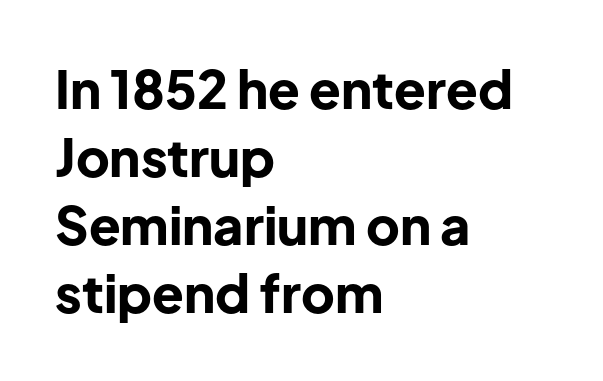
Is the letter spacing exaggerated? No — it looks like the ordinary default. The space directly below the letters is spotless. This is the regular roman posture of the typeface. How would I describe the line gaps? Plain and ordinary. The letters advance in unequal steps, a hallmark of proportional type.
